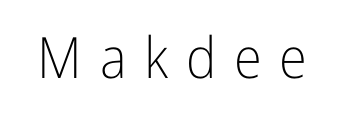
The image shows 57 px light, condensed sans-serif type, upright; set unusually wide letter spacing (+0.31 em), not underlined; low stroke contrast and a medium x-height.
